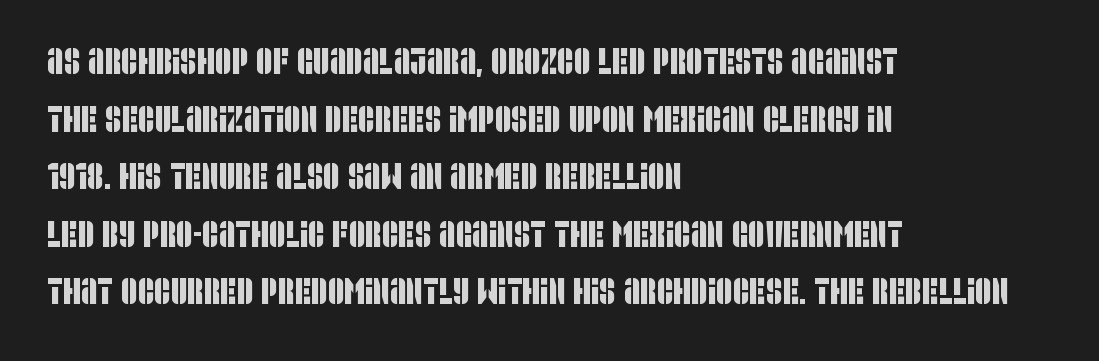
{"serif": "no", "width": "condensed", "stroke_contrast": "low", "x_height": "large", "monospaced": "no", "underline": "no", "align": "left", "line_spacing": "normal", "line_spacing_ratio": 1.6, "letter_spacing": "normal", "letter_spacing_em": 0.0, "glyph_px": 36}
